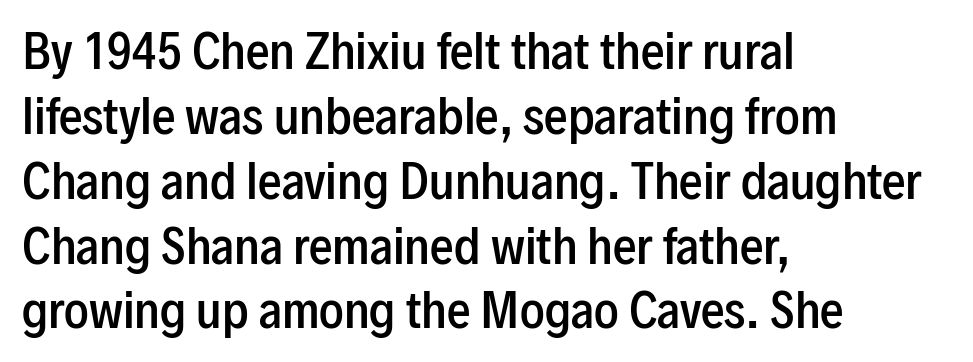
{"serif": "no", "italic": "no", "bold": "semi", "weight": "semibold", "width": "condensed", "stroke_contrast": "low", "x_height": "medium", "monospaced": "no", "underline": "no", "align": "left", "line_spacing": "normal", "line_spacing_ratio": 1.38, "letter_spacing": "normal", "letter_spacing_em": 0.0, "glyph_px": 47}
